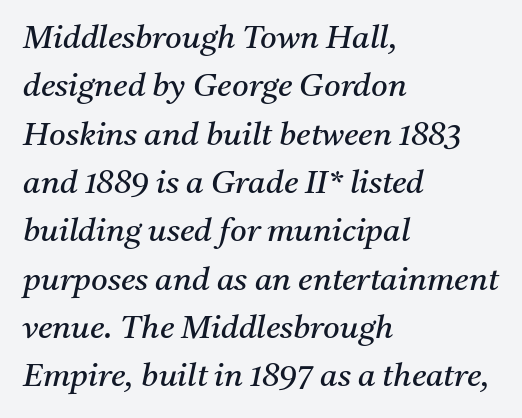
{"serif": "yes", "italic": "yes", "lean": "right", "slant_degrees": 11, "bold": "no", "weight": "regular", "width": "normal", "stroke_contrast": "medium", "x_height": "medium", "monospaced": "no", "underline": "no", "align": "left", "line_spacing": "normal", "line_spacing_ratio": 1.51, "letter_spacing": "normal", "letter_spacing_em": 0.0, "glyph_px": 32}
